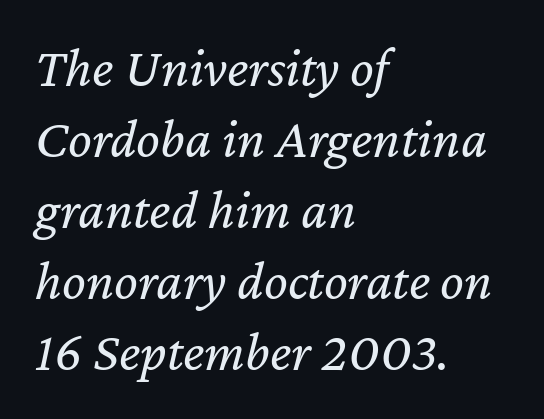
{"italic": "yes", "lean": "right", "slant_degrees": 12, "bold": "no", "weight": "regular", "width": "normal", "stroke_contrast": "low", "x_height": "medium", "monospaced": "no", "underline": "no", "align": "left", "line_spacing": "normal", "line_spacing_ratio": 1.27, "letter_spacing": "normal", "letter_spacing_em": 0.0, "glyph_px": 56}
